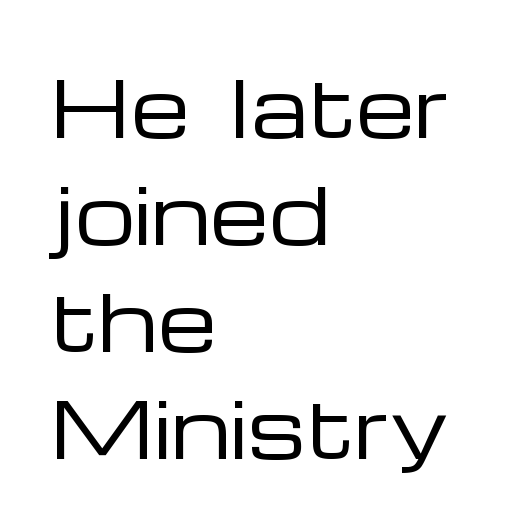
Between one letter and the next there's only the usual sliver of space. The block of text has a typical density, with ordinary space between rows. Caption: multi-line text, flush left, ragged right. The font family rendered here belongs to the sans-serif group.
